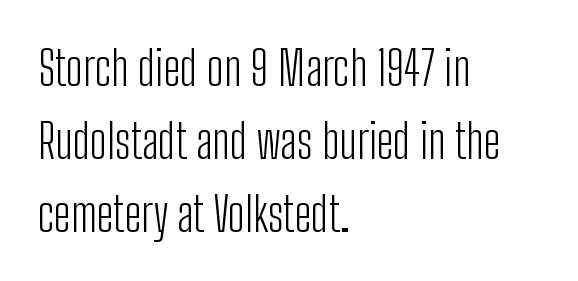
What stands out about the letter spacing? Nothing — it is the standard amount. A classic flush-left, rag-right setting is used for this passage. Check under the words: just untouched page. Type style note: lacks serifs.
